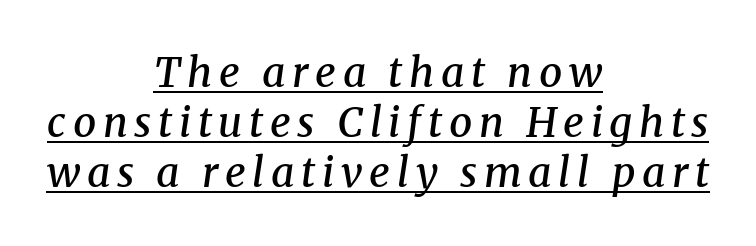
The image shows 41 px semibold serif type, italic (leaning right); set centered, line spacing 1.22x, underlined; medium stroke contrast and a medium x-height.
